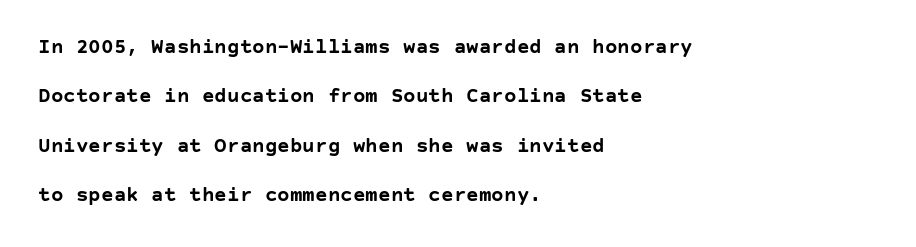
Bold? Absolutely — the strokes are thick and heavy. The leading is generous, giving the passage an open texture. This sample is left-justified, so line endings fall wherever the words run out. In terms of posture, this sample is upright. Is the letter spacing exaggerated? No — it looks like the ordinary default. Has an underline been added? It has not.
